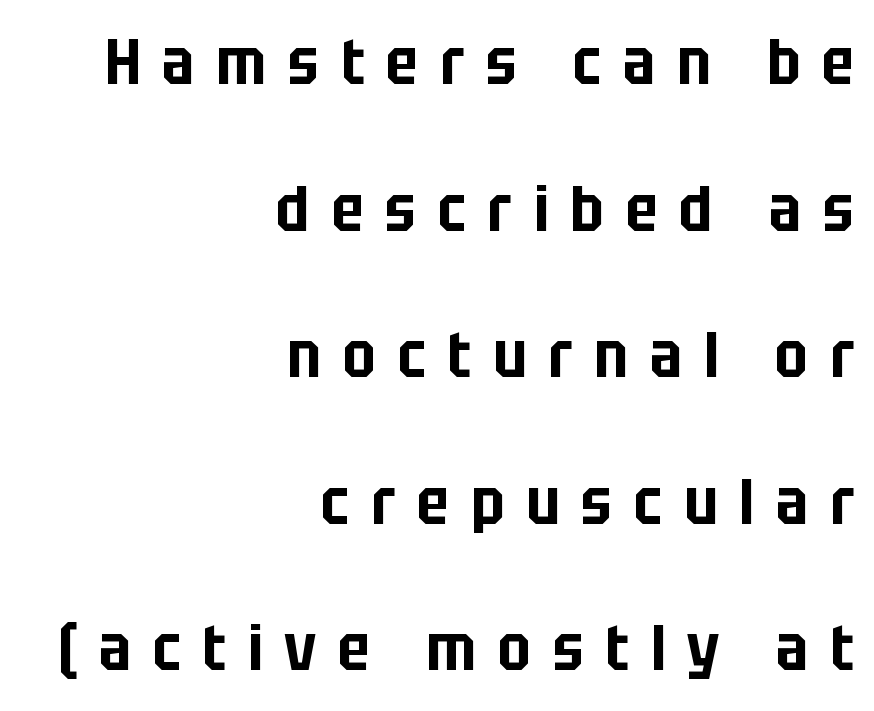
Q: Is the text italic (slanted)? A: No, it is upright.
Q: Is the typeface a serif or a sans-serif typeface? A: Sans-serif.
Q: Is the text underlined? A: No.
Q: How is the paragraph aligned? A: Right-aligned.
Q: Is the spacing between letters normal or unusually wide? A: Unusually wide.
Q: Is the spacing between lines tight, normal or loose? A: Loose.
Q: Width (condensed, normal, or wide)? A: Condensed.
Q: Stroke contrast? A: Low.
Q: x-height? A: Large.
Q: Monospaced? A: No.
